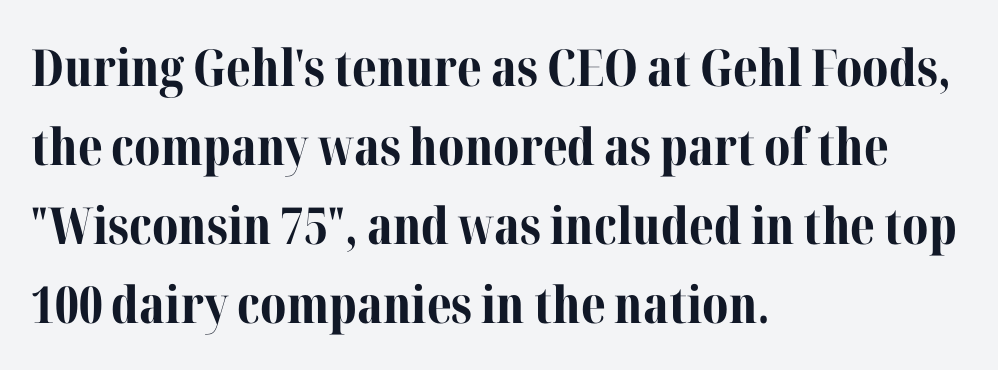
{"serif": "yes", "italic": "no", "bold": "yes", "weight": "bold", "width": "normal", "stroke_contrast": "medium", "x_height": "medium", "monospaced": "no", "underline": "no", "align": "left", "line_spacing": "normal", "line_spacing_ratio": 1.55, "letter_spacing": "normal", "letter_spacing_em": 0.0, "glyph_px": 51}
